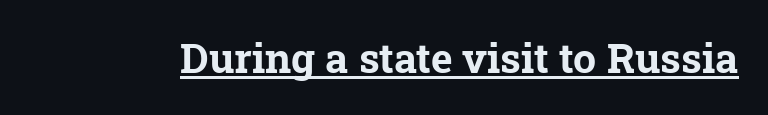
Q: Is the text bold? A: Yes.
Q: Is the typeface a serif or a sans-serif typeface? A: Serif.
Q: Is the text underlined? A: Yes.
Q: Is the spacing between letters normal or unusually wide? A: Normal.
Q: Width (condensed, normal, or wide)? A: Normal.
Q: Stroke contrast? A: Low.
Q: x-height? A: Medium.
Q: Monospaced? A: No.
